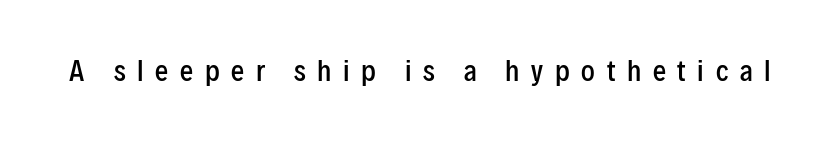
{"italic": "no", "bold": "semi", "underline": "no", "letter_spacing": "wide", "letter_spacing_em": 0.45, "glyph_px": 26}
